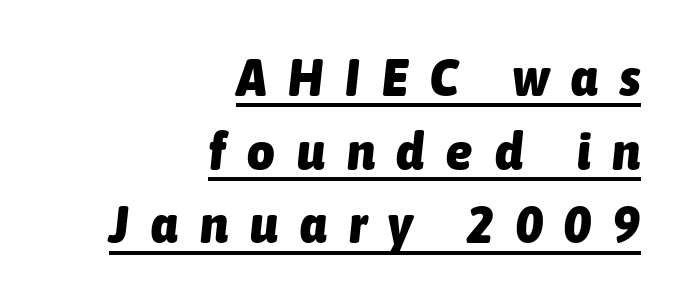
{"italic": "yes", "lean": "right", "slant_degrees": 6, "bold": "yes", "weight": "heavy", "width": "condensed", "stroke_contrast": "low", "x_height": "medium", "monospaced": "no", "underline": "yes", "align": "right", "line_spacing": "normal", "line_spacing_ratio": 1.39, "letter_spacing": "wide", "letter_spacing_em": 0.42, "glyph_px": 53}
